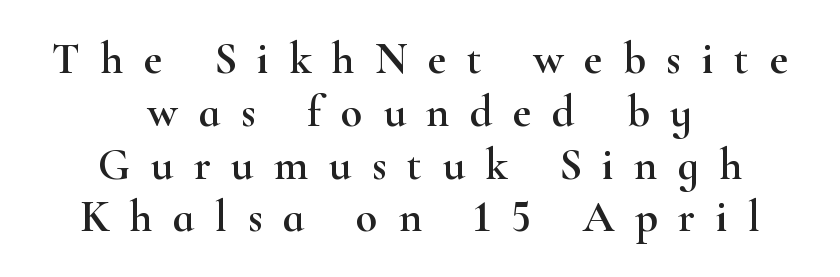
Q: Is the text italic (slanted)? A: No, it is upright.
Q: Is the typeface a serif or a sans-serif typeface? A: Serif.
Q: Is the text underlined? A: No.
Q: How is the paragraph aligned? A: Centered.
Q: Is the spacing between letters normal or unusually wide? A: Unusually wide.
Q: Width (condensed, normal, or wide)? A: Wide.
Q: Stroke contrast? A: High.
Q: x-height? A: Small.
Q: Monospaced? A: No.
